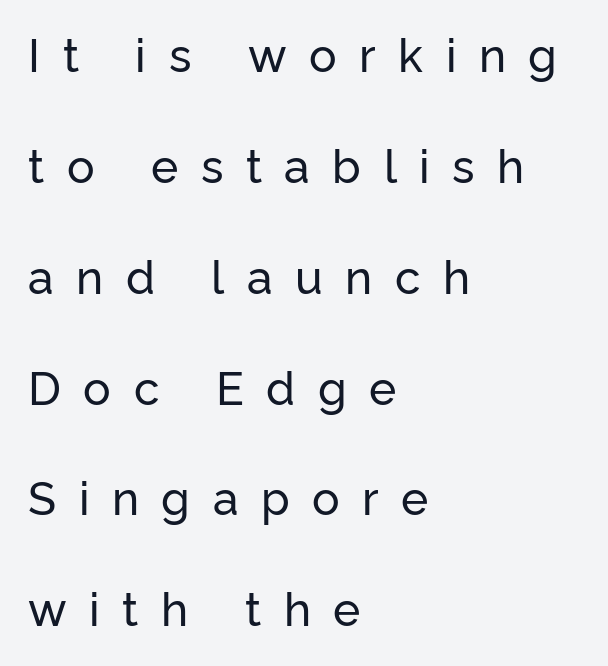
Glyph-to-glyph distance is far greater than everyday printed text. Note the varied advance widths — an 'i' is clearly narrower than an 'm'. Quick note: interline space is abundant. Grotesque or geometric, the face here clearly has no serifs.
